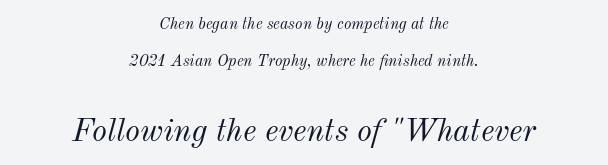
These lines stack symmetrically, like a column narrowing and widening about its center. Compared with typical body copy, the letter spacing here is the same. The font is comparable to plain body text, perhaps lighter. Honestly, the rows look like they've been pulled way apart. Top chunk: small. Bottom chunk: large. Note the varied advance widths — an 'i' is clearly narrower than an 'm'.
